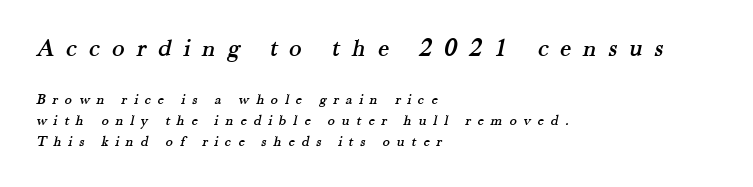
The image shows 26 px text type; set left-aligned, normal line spacing (1.39x), unusually wide letter spacing (+0.46 em), not underlined; the first (top) block is 1.73x larger.
